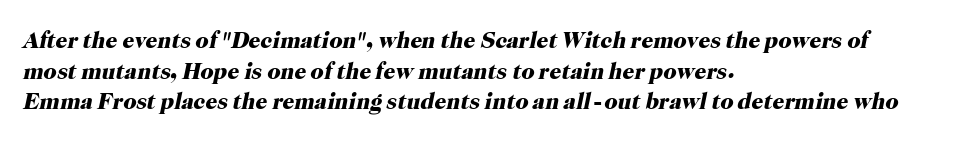
{"italic": "yes", "lean": "right", "slant_degrees": 12, "bold": "yes", "underline": "no", "align": "left", "line_spacing": "normal", "line_spacing_ratio": 1.33, "letter_spacing": "normal", "letter_spacing_em": 0.0, "glyph_px": 23}
